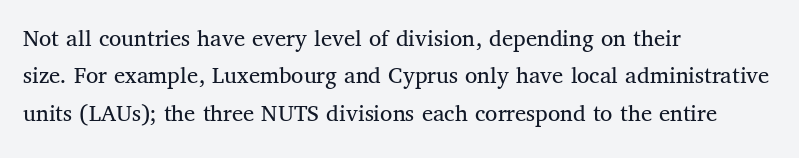
The image shows 25 px text type, upright; set left-aligned, normal line spacing (1.5x), normal letter spacing, not underlined.
